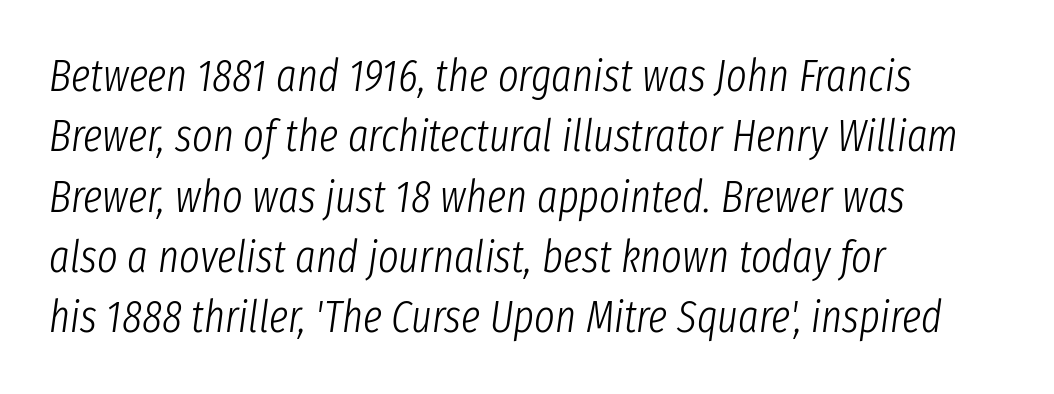
Q: Is the text bold? A: No.
Q: Is the text italic (slanted)? A: Yes, it leans right by about 8 degrees.
Q: Is the text underlined? A: No.
Q: How is the paragraph aligned? A: Left-aligned.
Q: Is the spacing between letters normal or unusually wide? A: Normal.
Q: Is the spacing between lines tight, normal or loose? A: Normal.
Q: Width (condensed, normal, or wide)? A: Condensed.
Q: Stroke contrast? A: Low.
Q: x-height? A: Medium.
Q: Monospaced? A: No.
